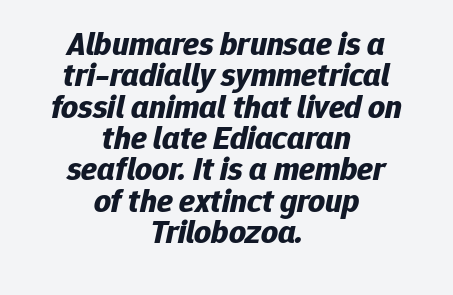
{"italic": "yes", "lean": "right", "slant_degrees": 12, "bold": "yes", "weight": "bold", "width": "normal", "stroke_contrast": "low", "x_height": "medium", "monospaced": "no", "underline": "no", "align": "center", "line_spacing": "tight", "line_spacing_ratio": 0.95, "letter_spacing": "normal", "letter_spacing_em": 0.0, "glyph_px": 33}
